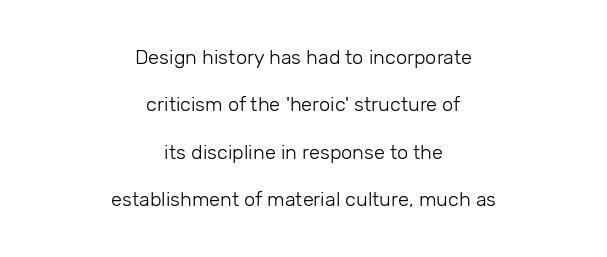
{"italic": "no", "bold": "no", "underline": "no", "align": "center", "line_spacing": "loose", "line_spacing_ratio": 2.37, "letter_spacing": "normal", "letter_spacing_em": 0.0, "glyph_px": 20}
